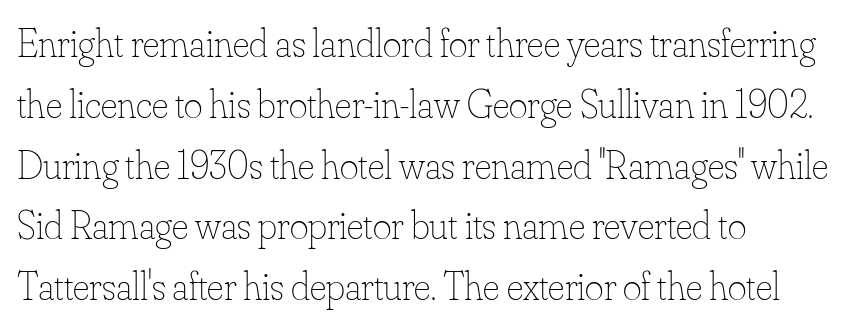
The image shows 40 px thin type, upright; set left-aligned, normal line spacing (1.52x), normal letter spacing, not underlined; low stroke contrast and a small x-height.
